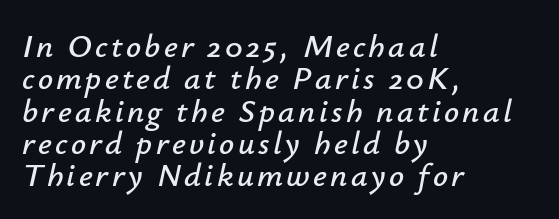
Q: Is the text italic (slanted)? A: Yes, it leans right by about 12 degrees.
Q: Is the text underlined? A: No.
Q: How is the paragraph aligned? A: Left-aligned.
Q: Is the spacing between lines tight, normal or loose? A: Tight.
Q: Width (condensed, normal, or wide)? A: Normal.
Q: Stroke contrast? A: Low.
Q: x-height? A: Small.
Q: Monospaced? A: No.
